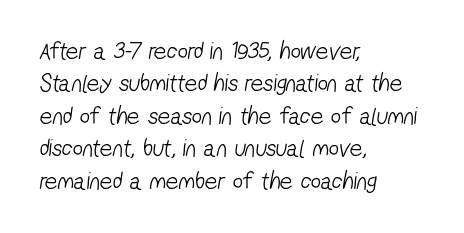
The typeface has the unassuming heft of standard copy or less. The passage shown stacks its lines at a standard gap. Anything drawn beneath the words? Only blank space. Students, note that the glyphs here touch the page at normal intervals. The paragraph shown leans on its left margin.
